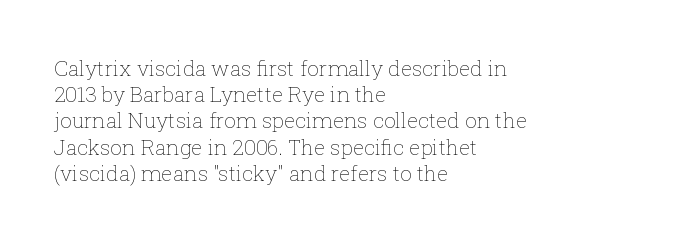
Q: Is the text bold? A: No.
Q: Is the text italic (slanted)? A: No, it is upright.
Q: Is the text underlined? A: No.
Q: How is the paragraph aligned? A: Left-aligned.
Q: Is the spacing between letters normal or unusually wide? A: Normal.
Q: Is the spacing between lines tight, normal or loose? A: Normal.
